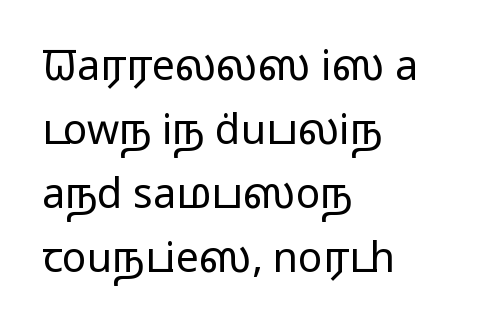
The lettering holds an erect, upright posture throughout. Observe the ordinary spacing: letters are neighbours, not strangers. Varying glyph widths throughout — classic text-font behaviour. The ragged edge is on the right, which tells us the setting is flush left. Nope, no serifs anywhere on these letters.
